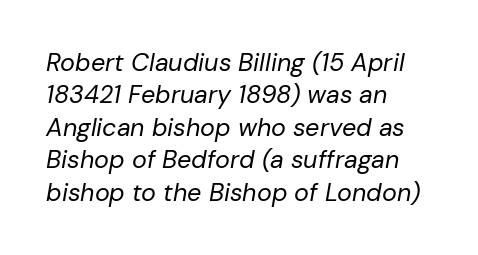
The zone under the glyphs is completely vacant. Alignment: flush left. Caption: face not bold, strokes unweighted. Slanted lettering throughout. The vertical gap from one line to the next is medium.
